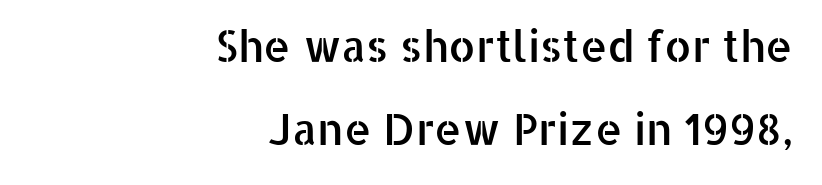
Short and long lines alike share a common ending point at right. Default kerning and tracking; the words read as compact shapes. The rendering shows plain stroke endings on the letterforms — a sans-serif design. Italic? Not at all — the glyphs are vertical.
